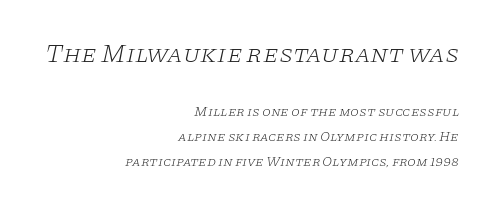
The image shows 26 px text type, italic (leaning right); set right-aligned, line spacing 1.79x, normal letter spacing, not underlined; the first (top) block is 1.86x larger.
